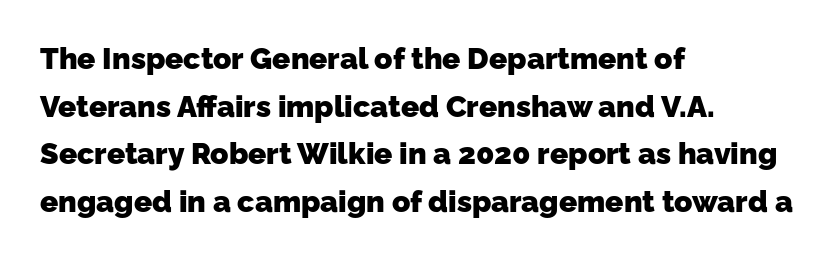
The image shows 30 px heavy sans-serif type; set left-aligned, normal line spacing (1.59x), normal letter spacing, not underlined; low stroke contrast and a medium x-height.
